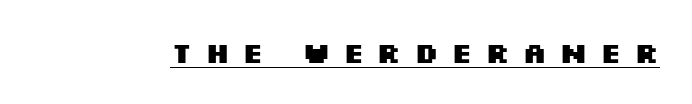
Q: Is the text bold? A: Yes.
Q: Is the text italic (slanted)? A: No, it is upright.
Q: Is the typeface a serif or a sans-serif typeface? A: Sans-serif.
Q: Is the text underlined? A: Yes.
Q: Is the spacing between letters normal or unusually wide? A: Unusually wide.
Q: Width (condensed, normal, or wide)? A: Wide.
Q: Stroke contrast? A: Medium.
Q: x-height? A: Large.
Q: Monospaced? A: No.
